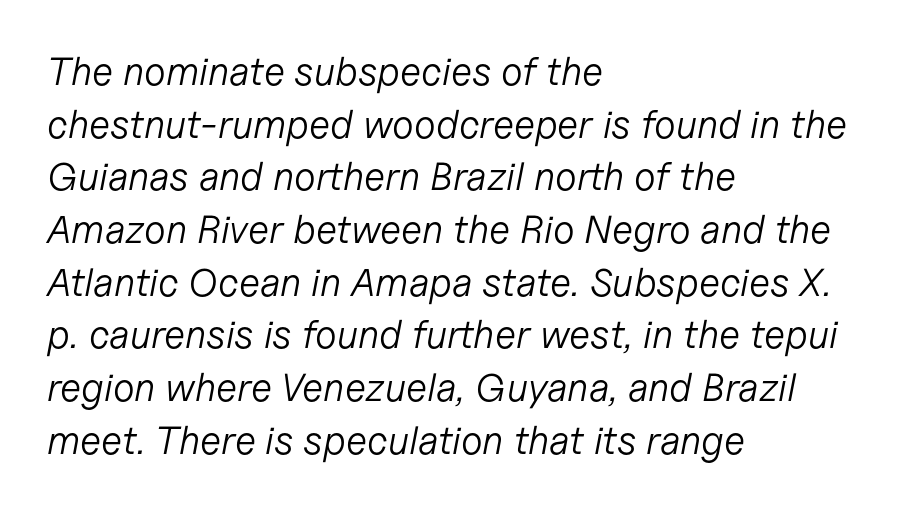
Q: Is the text bold? A: No.
Q: Is the text italic (slanted)? A: Yes, it leans right by about 11 degrees.
Q: Is the text underlined? A: No.
Q: How is the paragraph aligned? A: Left-aligned.
Q: Is the spacing between letters normal or unusually wide? A: Normal.
Q: Is the spacing between lines tight, normal or loose? A: Normal.
Q: Width (condensed, normal, or wide)? A: Normal.
Q: Stroke contrast? A: Low.
Q: x-height? A: Medium.
Q: Monospaced? A: No.
